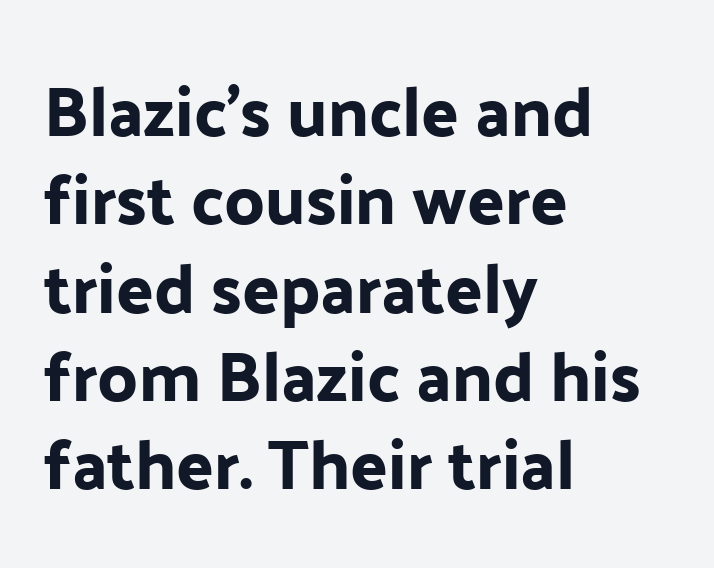
Q: Is the text italic (slanted)? A: No, it is upright.
Q: Is the typeface a serif or a sans-serif typeface? A: Sans-serif.
Q: Is the text underlined? A: No.
Q: How is the paragraph aligned? A: Left-aligned.
Q: Is the spacing between letters normal or unusually wide? A: Normal.
Q: Is the spacing between lines tight, normal or loose? A: Normal.
Q: Width (condensed, normal, or wide)? A: Normal.
Q: Stroke contrast? A: Low.
Q: x-height? A: Medium.
Q: Monospaced? A: No.
